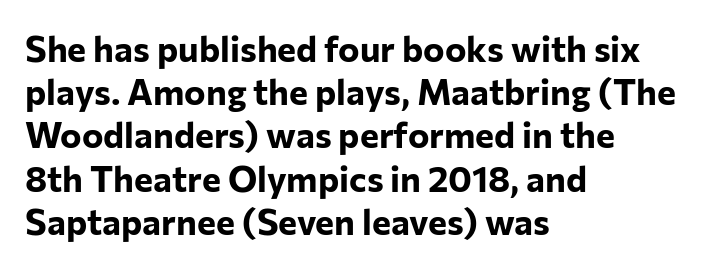
Q: Is the text bold? A: Yes.
Q: Is the text italic (slanted)? A: No, it is upright.
Q: Is the typeface a serif or a sans-serif typeface? A: Sans-serif.
Q: Is the text underlined? A: No.
Q: How is the paragraph aligned? A: Left-aligned.
Q: Is the spacing between letters normal or unusually wide? A: Normal.
Q: Width (condensed, normal, or wide)? A: Normal.
Q: Stroke contrast? A: Low.
Q: x-height? A: Medium.
Q: Monospaced? A: No.
